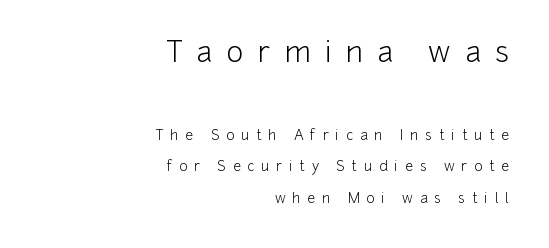
These lines have a slow, spaced-out rhythm from letter to letter. Between these two stacked blocks, the higher one wins on size. Is this a fixed-width face? No — the glyphs have proportional, varying widths. Short and long lines alike share a common ending point at right. Has an underline been added? It has not.
